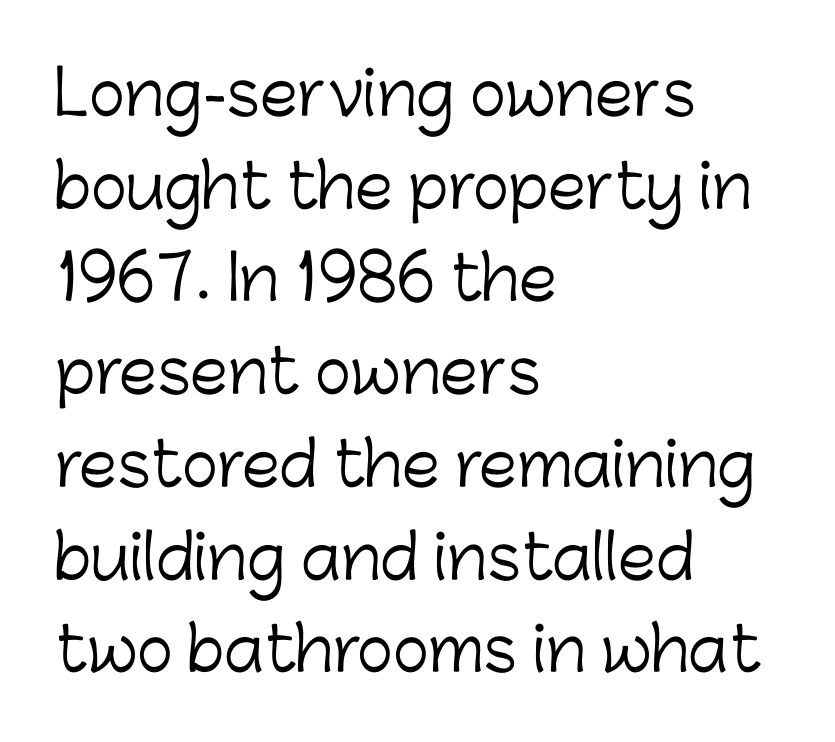
Q: Is the text bold? A: No.
Q: Is the text italic (slanted)? A: No, it is upright.
Q: Is the typeface a serif or a sans-serif typeface? A: Sans-serif.
Q: Is the text underlined? A: No.
Q: How is the paragraph aligned? A: Left-aligned.
Q: Is the spacing between letters normal or unusually wide? A: Normal.
Q: Is the spacing between lines tight, normal or loose? A: Normal.
Q: Width (condensed, normal, or wide)? A: Normal.
Q: Stroke contrast? A: Low.
Q: x-height? A: Medium.
Q: Monospaced? A: No.
